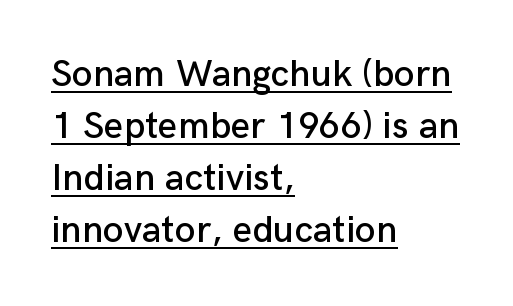
Q: Is the text italic (slanted)? A: No, it is upright.
Q: Is the typeface a serif or a sans-serif typeface? A: Sans-serif.
Q: Is the text underlined? A: Yes.
Q: How is the paragraph aligned? A: Left-aligned.
Q: Is the spacing between letters normal or unusually wide? A: Normal.
Q: Is the spacing between lines tight, normal or loose? A: Normal.
Q: Width (condensed, normal, or wide)? A: Normal.
Q: Stroke contrast? A: Low.
Q: x-height? A: Medium.
Q: Monospaced? A: No.
